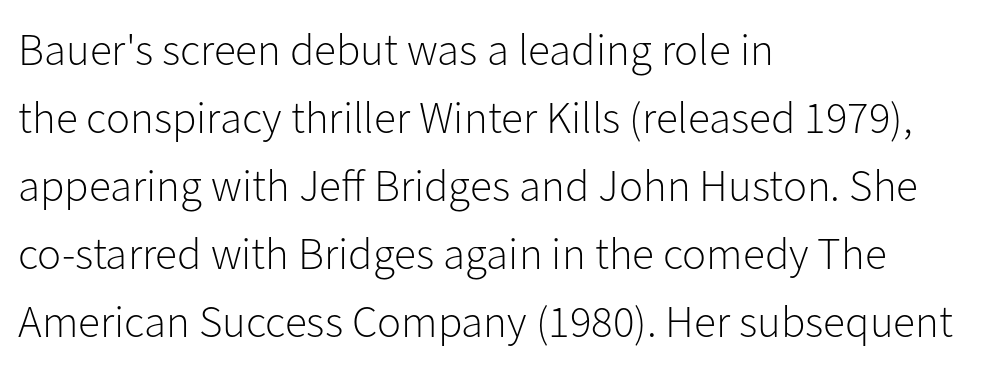
The text was rendered using a sans face with plain stroke endings. Each word holds together tightly as a unit, with standard inter-letter gaps. Each row of text sits above clean, open space. Compared with a typical body face, this is equally light or lighter still. The rows are spaced the way most documents space them.
